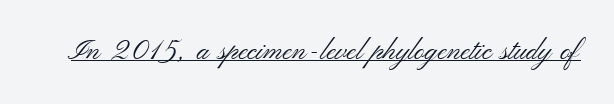
The image shows 28 px light, wide sans-serif type; set normal letter spacing, underlined; medium stroke contrast and a small x-height.
